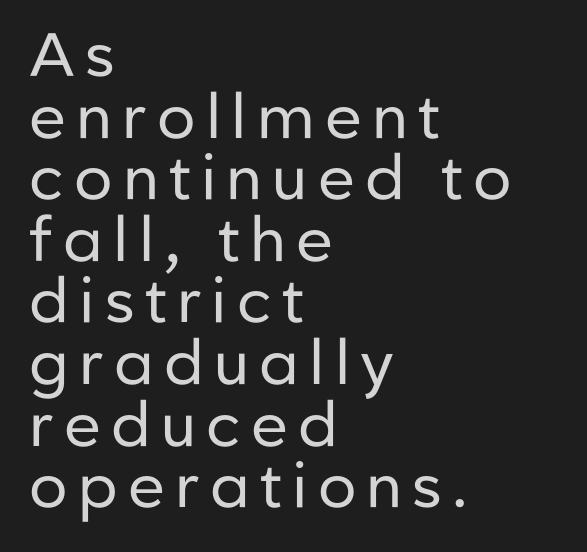
{"serif": "no", "italic": "no", "bold": "no", "weight": "regular", "width": "normal", "stroke_contrast": "low", "x_height": "medium", "monospaced": "no", "underline": "no", "align": "left", "line_spacing": "tight", "line_spacing_ratio": 1.01, "glyph_px": 61}
